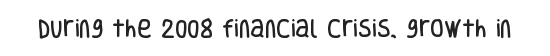
{"italic": "no", "underline": "no", "letter_spacing": "normal", "letter_spacing_em": 0.0, "glyph_px": 20}
